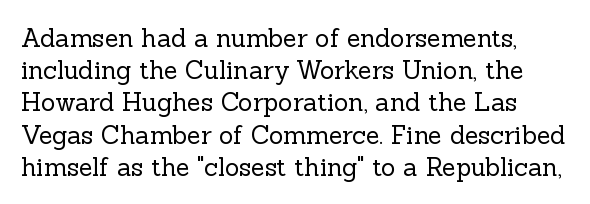
{"italic": "no", "bold": "no", "underline": "no", "line_spacing": "normal", "line_spacing_ratio": 1.29, "letter_spacing": "normal", "letter_spacing_em": 0.0, "glyph_px": 25}
